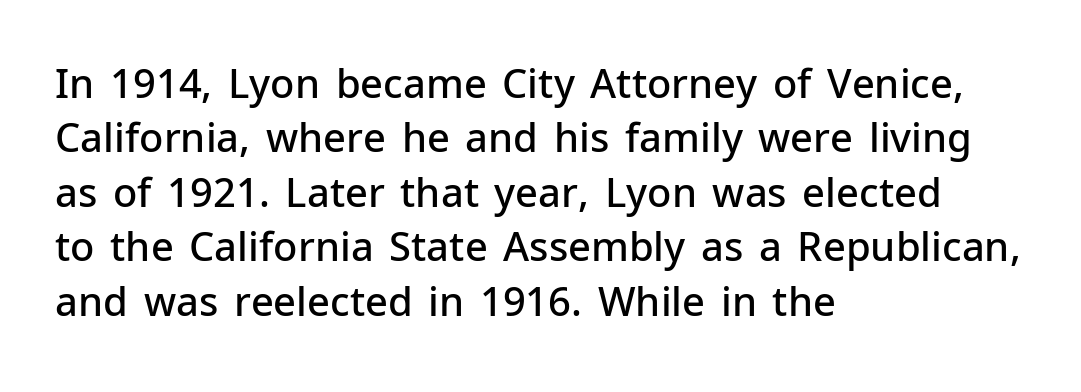
{"serif": "no", "italic": "no", "bold": "semi", "weight": "semibold", "width": "normal", "stroke_contrast": "low", "x_height": "medium", "monospaced": "no", "underline": "no", "align": "left", "line_spacing": "normal", "line_spacing_ratio": 1.36, "letter_spacing": "normal", "letter_spacing_em": 0.0, "glyph_px": 40}
